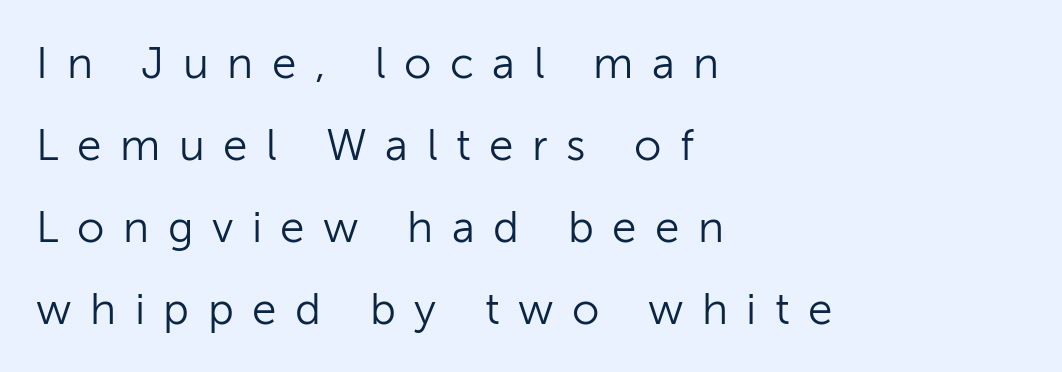
Q: Is the text bold? A: No.
Q: Is the text italic (slanted)? A: No, it is upright.
Q: Is the typeface a serif or a sans-serif typeface? A: Sans-serif.
Q: Is the text underlined? A: No.
Q: How is the paragraph aligned? A: Left-aligned.
Q: Is the spacing between letters normal or unusually wide? A: Unusually wide.
Q: Width (condensed, normal, or wide)? A: Normal.
Q: Stroke contrast? A: Low.
Q: x-height? A: Medium.
Q: Monospaced? A: No.
